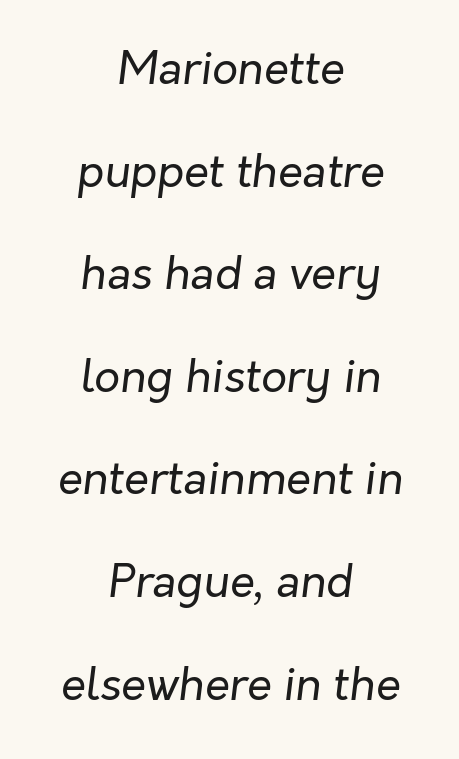
This is not heavy type; no bold has been used. This sample uses plain, unmodified letter spacing. Looking at the ascenders, they clearly lean. The face used here is proportionally spaced, like ordinary book or web type.
